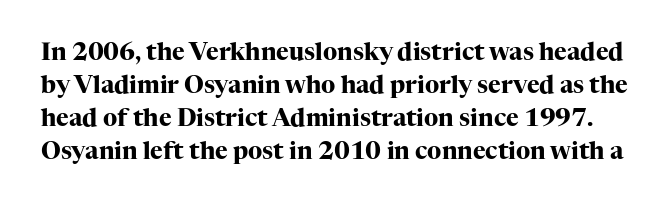
{"italic": "no", "bold": "yes", "underline": "no", "line_spacing": "normal", "line_spacing_ratio": 1.38, "letter_spacing": "normal", "letter_spacing_em": 0.0, "glyph_px": 24}
